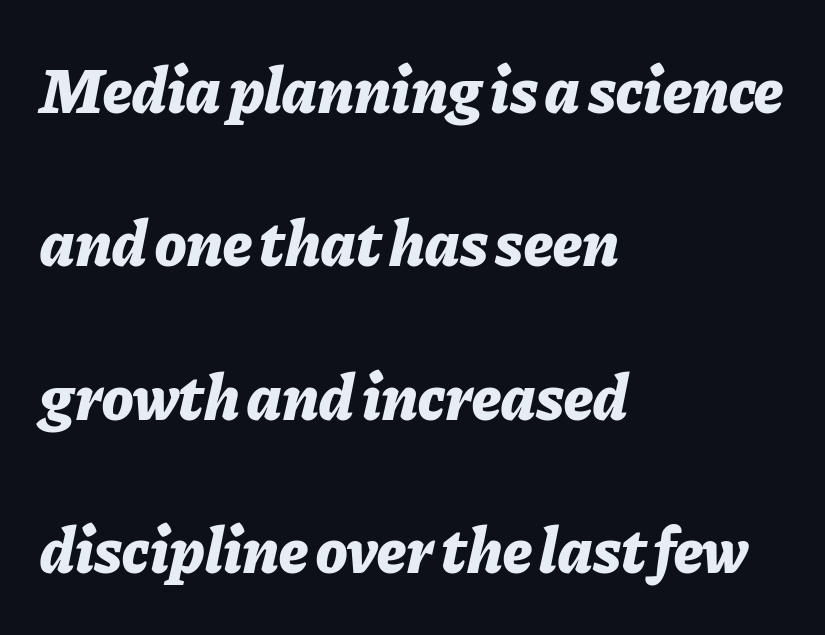
The image shows 65 px bold type, italic (leaning right); set left-aligned, loose line spacing (2.36x), normal letter spacing, not underlined; low stroke contrast and a medium x-height.
